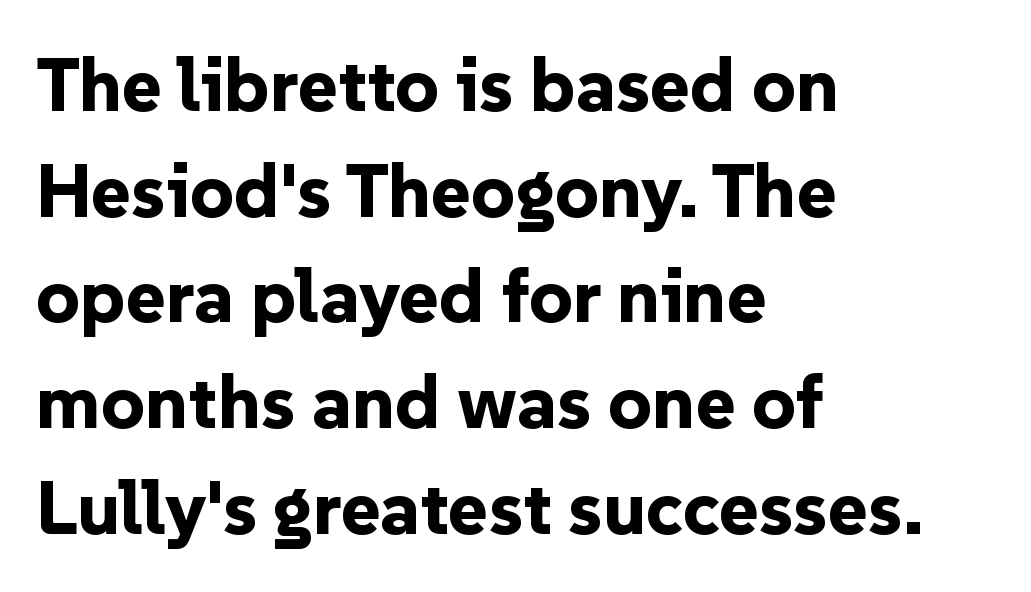
{"serif": "no", "italic": "no", "bold": "yes", "weight": "bold", "width": "normal", "stroke_contrast": "low", "x_height": "medium", "monospaced": "no", "underline": "no", "align": "left", "line_spacing": "normal", "line_spacing_ratio": 1.39, "letter_spacing": "normal", "letter_spacing_em": 0.0, "glyph_px": 76}
